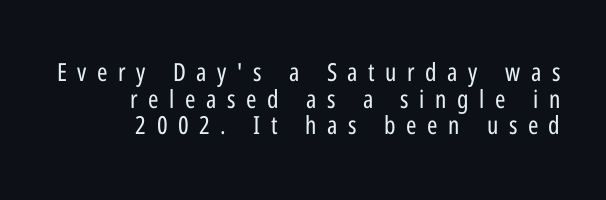
It's the straight-up-and-down kind of type. Think standard paragraph weight, or any step lighter than that. Bare-footed words on every line. You could barely slide anything between these rows. All the whitespace from short lines collects on the left.
